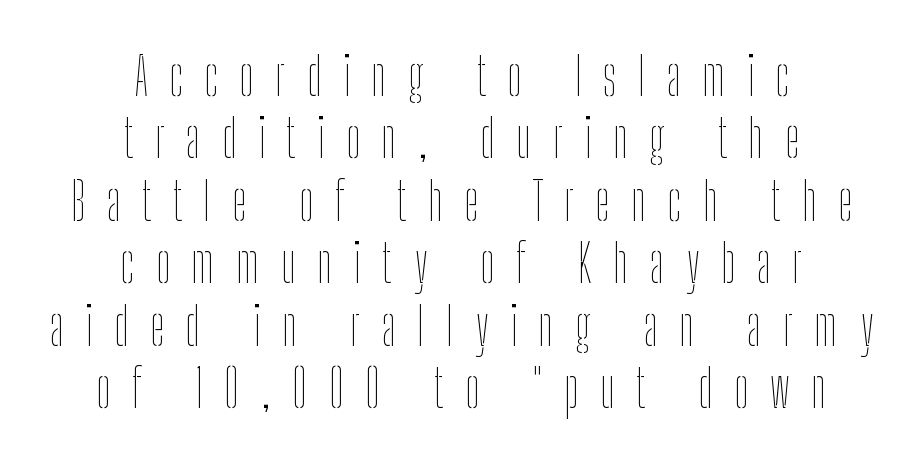
{"italic": "no", "bold": "no", "weight": "thin", "width": "condensed", "stroke_contrast": "low", "x_height": "medium", "monospaced": "no", "underline": "no", "align": "center", "line_spacing_ratio": 1.2, "letter_spacing": "wide", "letter_spacing_em": 0.41, "glyph_px": 52}
